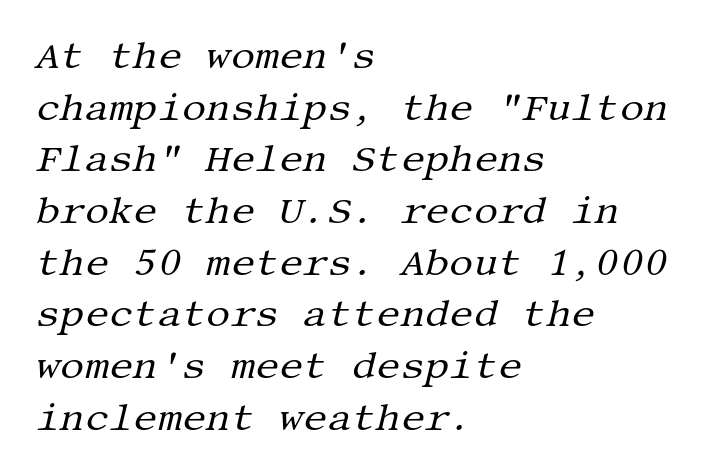
{"serif": "yes", "italic": "yes", "lean": "right", "slant_degrees": 13, "bold": "no", "weight": "regular", "width": "normal", "stroke_contrast": "medium", "x_height": "large", "underline": "no", "align": "left", "line_spacing": "normal", "line_spacing_ratio": 1.36, "letter_spacing": "normal", "letter_spacing_em": 0.0, "glyph_px": 38}
